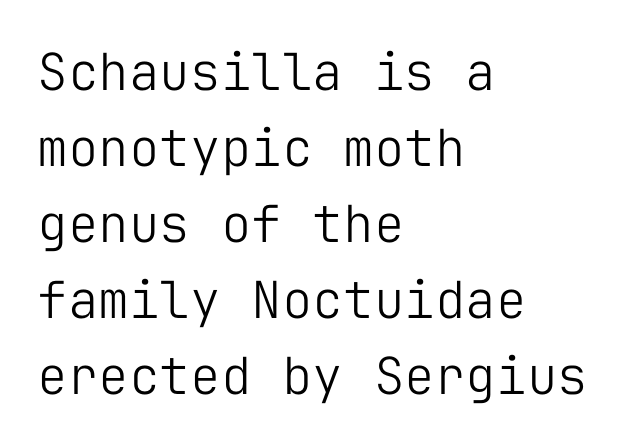
{"serif": "no", "italic": "no", "bold": "no", "weight": "light", "width": "normal", "stroke_contrast": "low", "x_height": "medium", "monospaced": "yes", "underline": "no", "align": "left", "line_spacing": "normal", "line_spacing_ratio": 1.49, "letter_spacing": "normal", "letter_spacing_em": 0.0, "glyph_px": 51}
